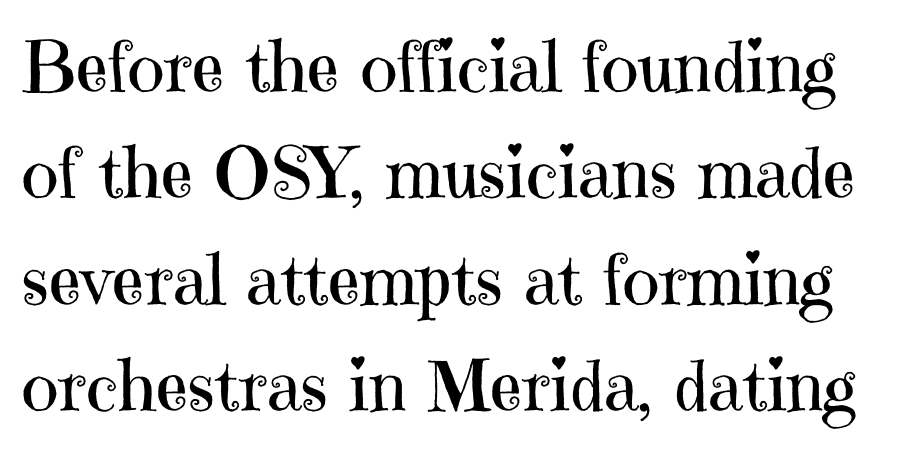
{"serif": "yes", "italic": "no", "bold": "no", "weight": "regular", "width": "normal", "stroke_contrast": "high", "x_height": "medium", "monospaced": "no", "underline": "no", "line_spacing": "normal", "line_spacing_ratio": 1.52, "letter_spacing": "normal", "letter_spacing_em": 0.0, "glyph_px": 70}
